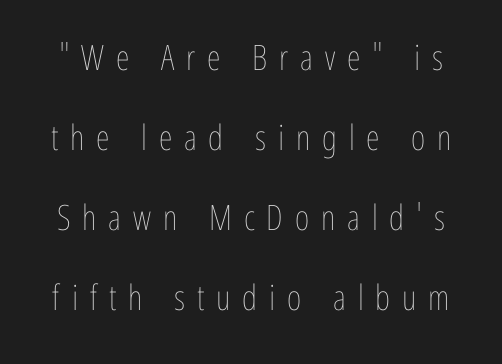
Tracking here is generous; glyphs stand well apart from one another. The weight would be labelled regular, book, light, or lighter still. A typesetter would call this leading open, well beyond the default. No italicization has been applied; the sample stays upright.
